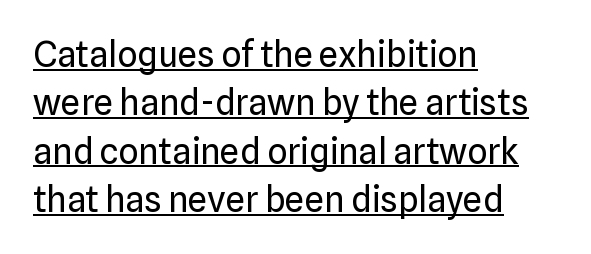
{"serif": "no", "italic": "no", "bold": "no", "weight": "regular", "width": "normal", "stroke_contrast": "low", "x_height": "medium", "monospaced": "no", "underline": "yes", "align": "left", "line_spacing": "normal", "line_spacing_ratio": 1.38, "letter_spacing": "normal", "letter_spacing_em": 0.0, "glyph_px": 35}
